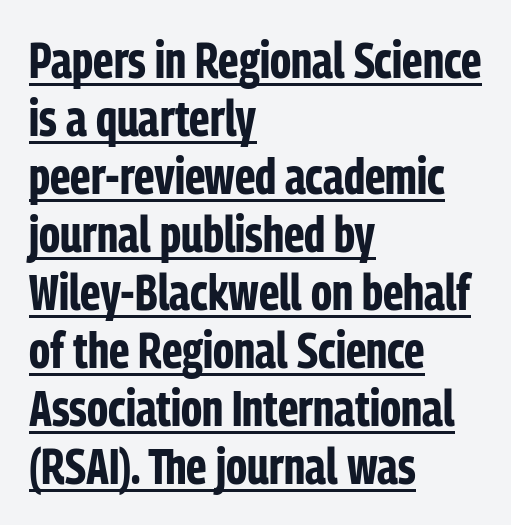
Ordinary non-slanted type is in use. Has an underline been added? It has. Examine the stroke ends and you'll find no serifs. The face used here is proportionally spaced, like ordinary book or web type.
